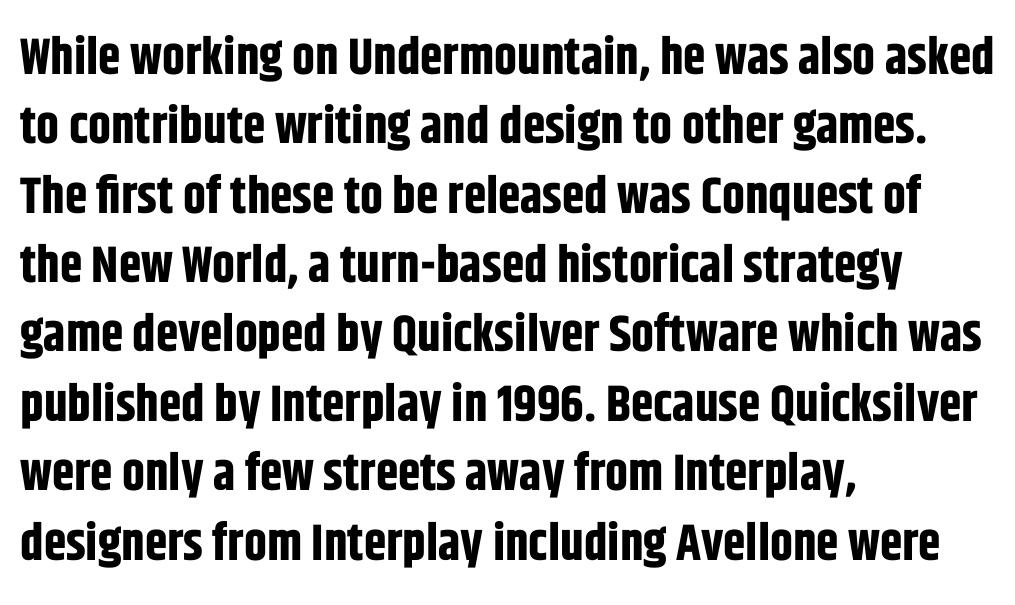
Q: Is the text bold? A: Yes.
Q: Is the text italic (slanted)? A: No, it is upright.
Q: Is the typeface a serif or a sans-serif typeface? A: Sans-serif.
Q: Is the text underlined? A: No.
Q: How is the paragraph aligned? A: Left-aligned.
Q: Is the spacing between letters normal or unusually wide? A: Normal.
Q: Is the spacing between lines tight, normal or loose? A: Normal.
Q: Width (condensed, normal, or wide)? A: Condensed.
Q: Stroke contrast? A: Low.
Q: x-height? A: Large.
Q: Monospaced? A: No.
